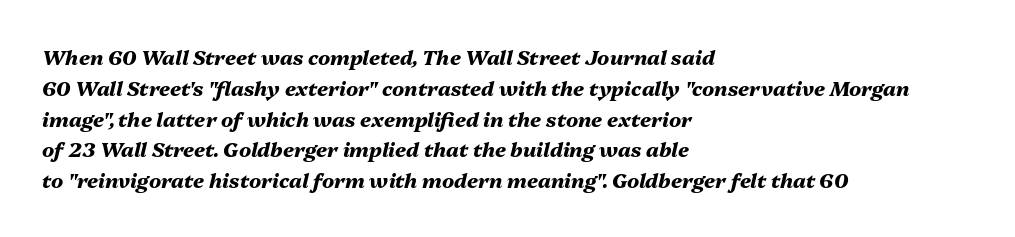
Q: Is the text bold? A: Yes.
Q: Is the text italic (slanted)? A: Yes, it leans right by about 13 degrees.
Q: Is the text underlined? A: No.
Q: How is the paragraph aligned? A: Left-aligned.
Q: Is the spacing between letters normal or unusually wide? A: Normal.
Q: Is the spacing between lines tight, normal or loose? A: Normal.
